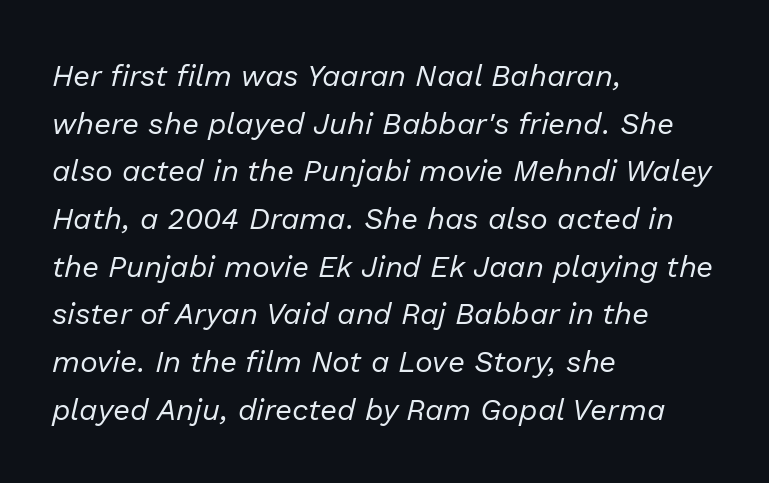
Each line starts at the same left margin while the right side varies. Character widths vary here, with narrow letters taking less room than wide ones. Regarding leading, the lines here are spaced in the standard way. This sample uses an oblique cut, with every glyph tilted off the vertical.
